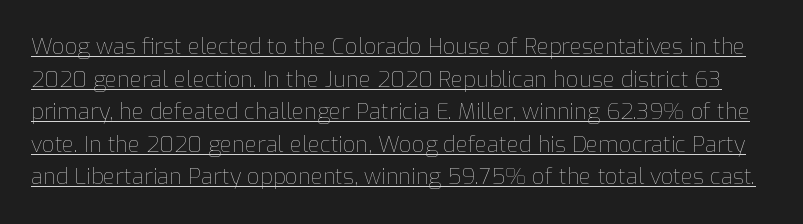
Q: Is the text bold? A: No.
Q: Is the text italic (slanted)? A: No, it is upright.
Q: Is the text underlined? A: Yes.
Q: Is the spacing between letters normal or unusually wide? A: Normal.
Q: Is the spacing between lines tight, normal or loose? A: Normal.
